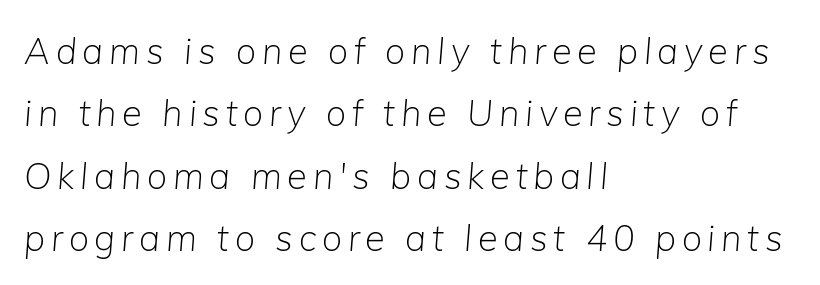
{"italic": "yes", "lean": "right", "slant_degrees": 5, "bold": "no", "weight": "light", "width": "normal", "stroke_contrast": "low", "x_height": "medium", "monospaced": "no", "underline": "no", "align": "left", "line_spacing_ratio": 1.73, "glyph_px": 36}
